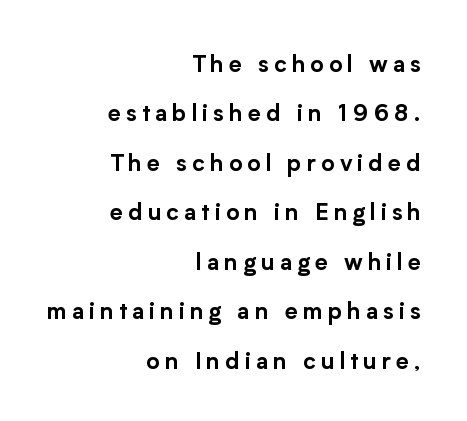
{"italic": "no", "underline": "no", "align": "right", "line_spacing": "loose", "line_spacing_ratio": 2.15, "letter_spacing": "wide", "letter_spacing_em": 0.22, "glyph_px": 23}
